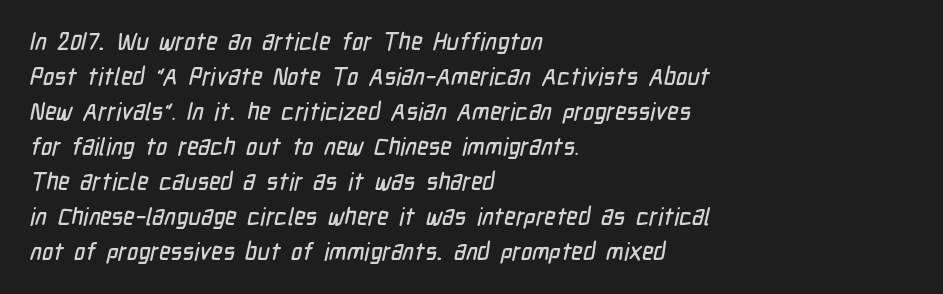
{"underline": "no", "align": "left", "line_spacing": "normal", "line_spacing_ratio": 1.46, "letter_spacing": "normal", "letter_spacing_em": 0.0, "glyph_px": 24}
